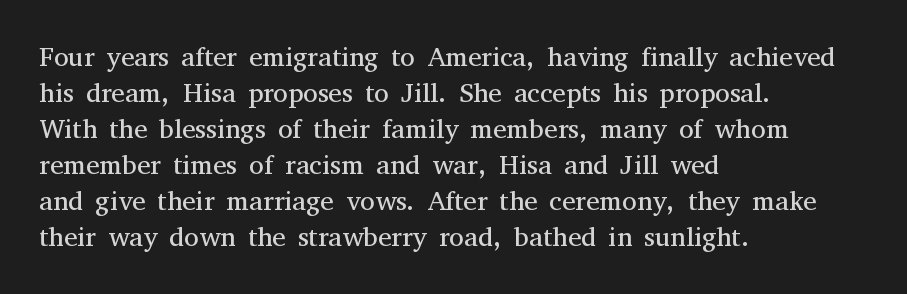
The image shows 27 px text type, upright; set left-aligned, normal line spacing (1.33x), normal letter spacing, not underlined.
